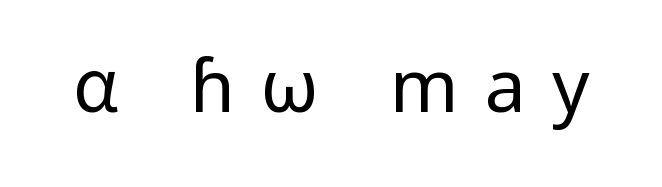
The area under the type is left untouched. You can tell from the bare stems that sans-serif type was used. The strokes carry an ordinary text weight at most. Substantial extra tracking has been applied to these lines. Looks like regular typesetting: each glyph gets only the width it needs. You can tell it's not italic because the verticals are truly vertical.
